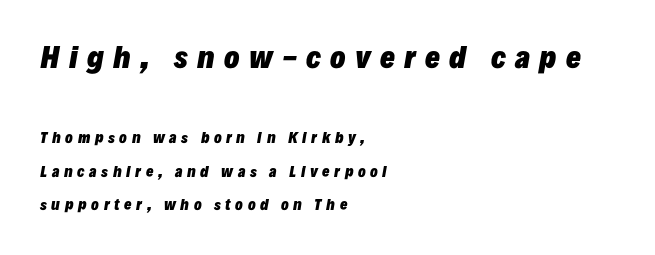
{"italic": "yes", "lean": "right", "slant_degrees": 10, "bold": "yes", "weight": "heavy", "width": "normal", "stroke_contrast": "low", "x_height": "medium", "monospaced": "no", "underline": "no", "align": "left", "line_spacing": "loose", "line_spacing_ratio": 2.39, "letter_spacing": "wide", "letter_spacing_em": 0.33, "larger_block": "first", "size_ratio": 2.0, "glyph_px": 28}
